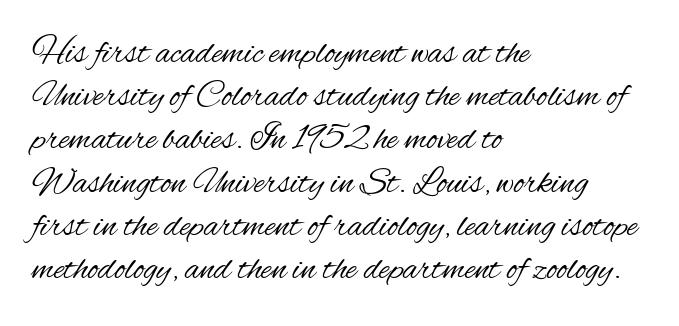
Q: Is the text bold? A: No.
Q: Is the text italic (slanted)? A: Yes.
Q: Is the typeface a serif or a sans-serif typeface? A: Sans-serif.
Q: Is the text underlined? A: No.
Q: How is the paragraph aligned? A: Left-aligned.
Q: Is the spacing between letters normal or unusually wide? A: Normal.
Q: Width (condensed, normal, or wide)? A: Condensed.
Q: Stroke contrast? A: Medium.
Q: x-height? A: Small.
Q: Monospaced? A: No.
